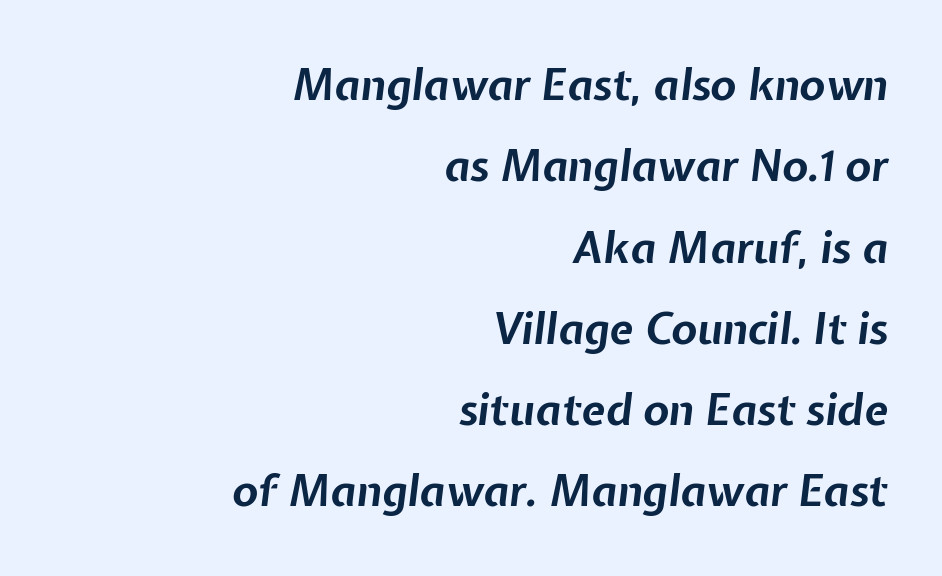
{"italic": "yes", "lean": "right", "slant_degrees": 7, "bold": "yes", "weight": "bold", "width": "normal", "stroke_contrast": "low", "x_height": "medium", "monospaced": "no", "underline": "no", "align": "right", "line_spacing_ratio": 1.89, "letter_spacing": "normal", "letter_spacing_em": 0.0, "glyph_px": 43}
